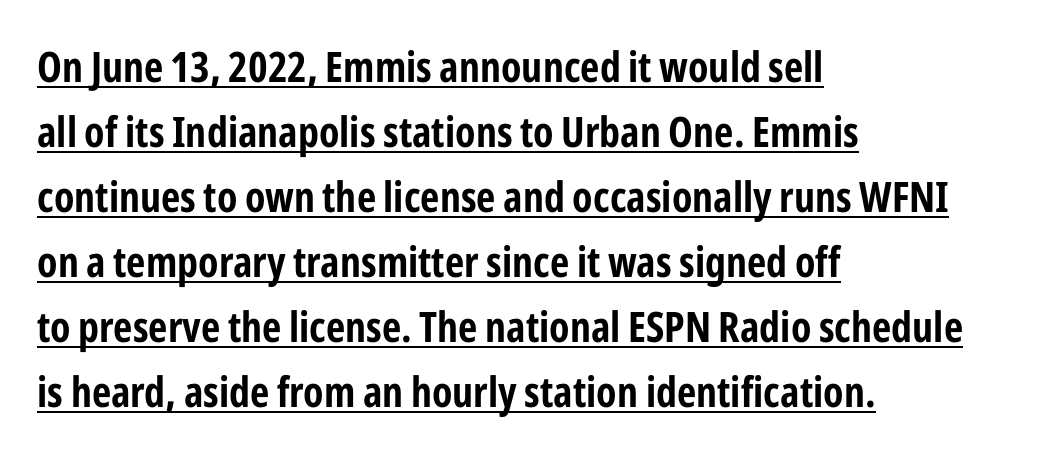
The image shows 42 px bold, condensed sans-serif type, upright; set left-aligned, normal line spacing (1.55x), normal letter spacing, underlined; low stroke contrast and a medium x-height.
